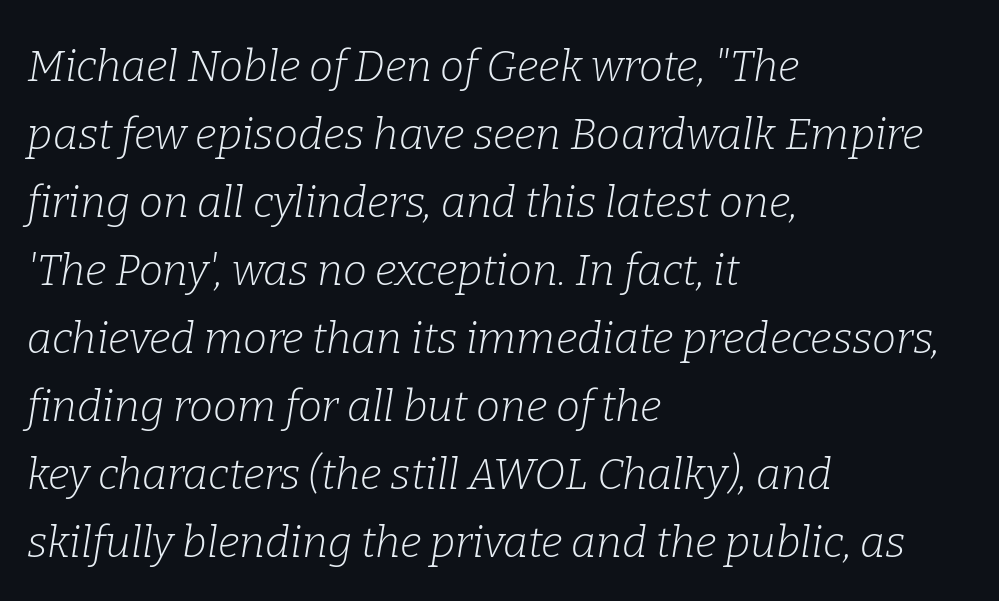
These lines keep a tight, regular rhythm from letter to letter. The weight tops out at a normal text grade. Typographically, this falls in the serif category. It's the slanting kind of type.
